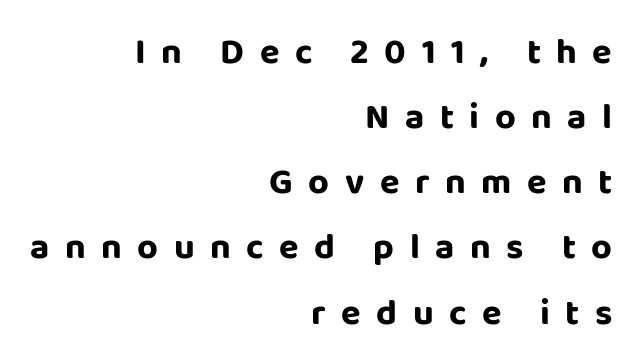
The image shows 36 px sans-serif type, upright; set right-aligned, line spacing 1.81x, unusually wide letter spacing (+0.43 em), not underlined; low stroke contrast and a large x-height.
